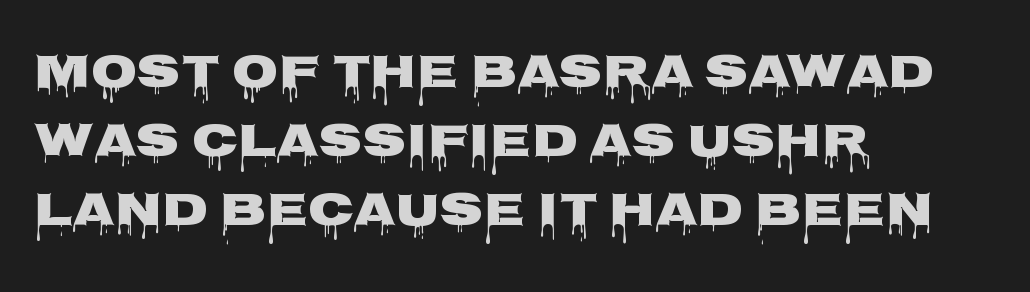
{"serif": "no", "italic": "no", "width": "wide", "stroke_contrast": "low", "x_height": "large", "monospaced": "no", "underline": "no", "align": "left", "line_spacing": "normal", "line_spacing_ratio": 1.44, "letter_spacing": "normal", "letter_spacing_em": 0.0, "glyph_px": 48}
